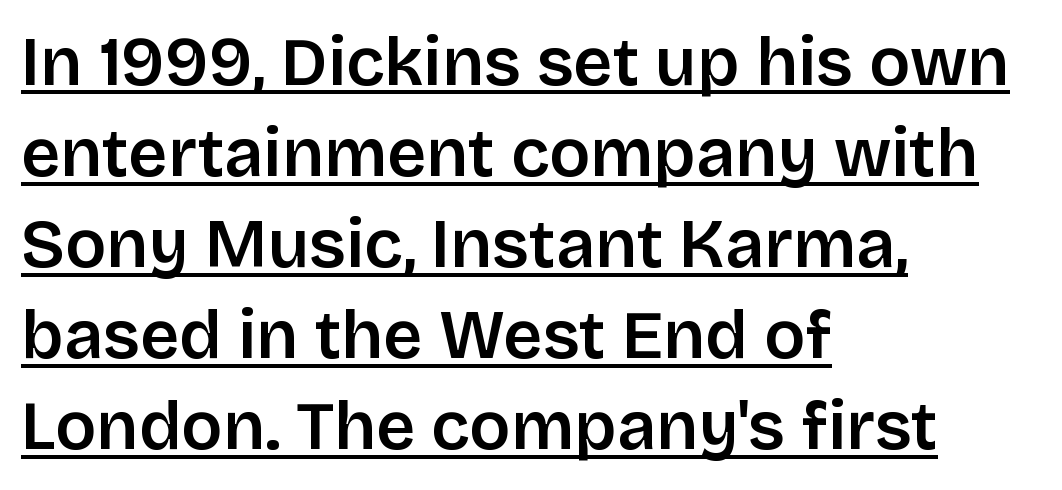
The image shows 68 px semibold sans-serif type, upright; set left-aligned, normal line spacing (1.34x), normal letter spacing, underlined; low stroke contrast and a large x-height.
